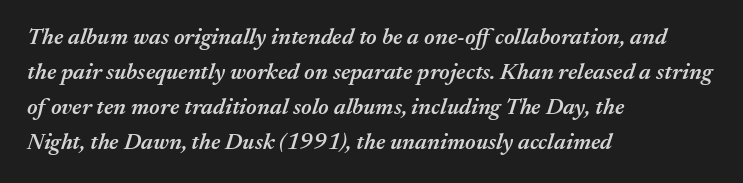
The image shows 23 px text type, italic (leaning right); set left-aligned, normal line spacing (1.52x), normal letter spacing, not underlined.
